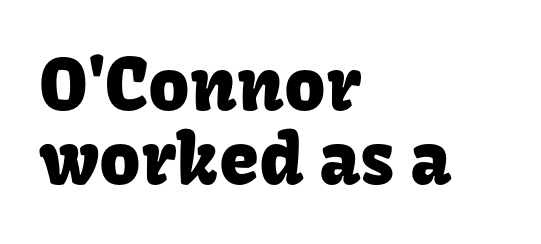
{"serif": "no", "italic": "no", "width": "normal", "stroke_contrast": "low", "x_height": "medium", "monospaced": "no", "underline": "no", "align": "left", "line_spacing": "tight", "line_spacing_ratio": 1.03, "letter_spacing": "normal", "letter_spacing_em": 0.0, "glyph_px": 72}
